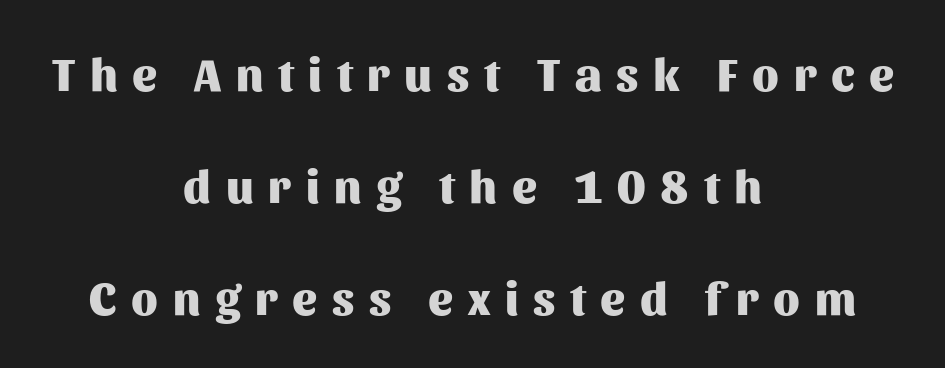
Q: Is the text bold? A: Yes.
Q: Is the text italic (slanted)? A: No, it is upright.
Q: Is the typeface a serif or a sans-serif typeface? A: Sans-serif.
Q: Is the text underlined? A: No.
Q: How is the paragraph aligned? A: Centered.
Q: Is the spacing between letters normal or unusually wide? A: Unusually wide.
Q: Is the spacing between lines tight, normal or loose? A: Loose.
Q: Width (condensed, normal, or wide)? A: Normal.
Q: Stroke contrast? A: Medium.
Q: x-height? A: Medium.
Q: Monospaced? A: No.
